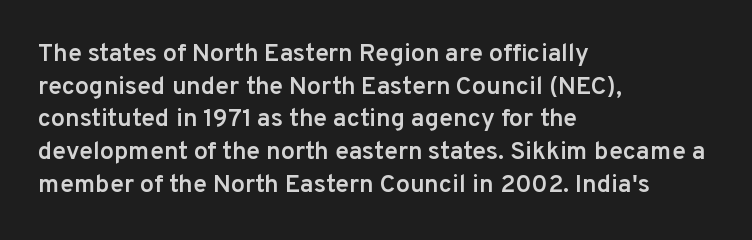
The image shows 25 px text type, upright; set left-aligned, normal line spacing (1.31x), normal letter spacing, not underlined.
